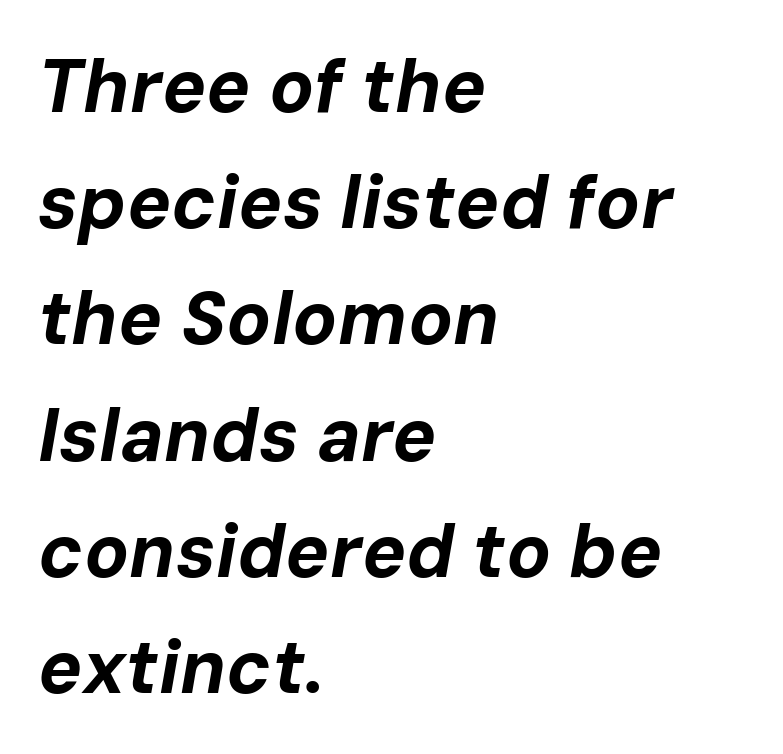
Horizontally, the lines are justified to the leading edge only. The space between consecutive lines is moderate. Italic: yes, the glyphs are oblique. Clear beneath every line of the passage.
